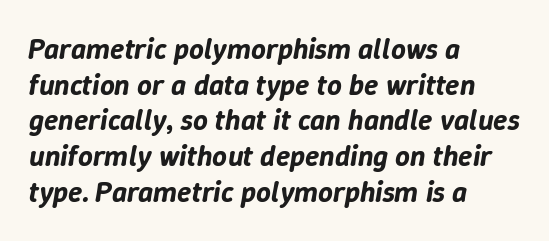
Q: Is the text italic (slanted)? A: Yes, it leans right by about 9 degrees.
Q: Is the text underlined? A: No.
Q: How is the paragraph aligned? A: Left-aligned.
Q: Is the spacing between letters normal or unusually wide? A: Normal.
Q: Width (condensed, normal, or wide)? A: Normal.
Q: Stroke contrast? A: Low.
Q: x-height? A: Medium.
Q: Monospaced? A: No.
